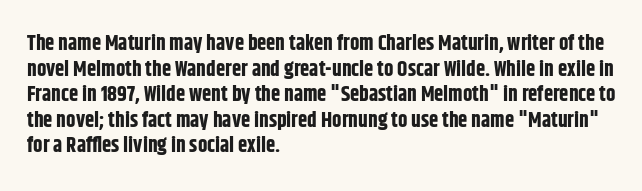
{"italic": "no", "bold": "yes", "underline": "no", "align": "left", "line_spacing_ratio": 1.22, "letter_spacing": "normal", "letter_spacing_em": 0.0, "glyph_px": 21}
